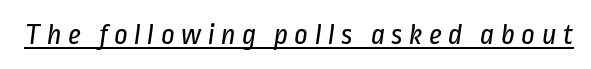
These lines have a slow, spaced-out rhythm from letter to letter. The face used here is proportionally spaced, like ordinary book or web type. The designer went with a sans here, leaving each stem footless. No letter is thick-stroked: the sample isn't bold. Somebody hit Ctrl+U on this one — the words are underlined.
